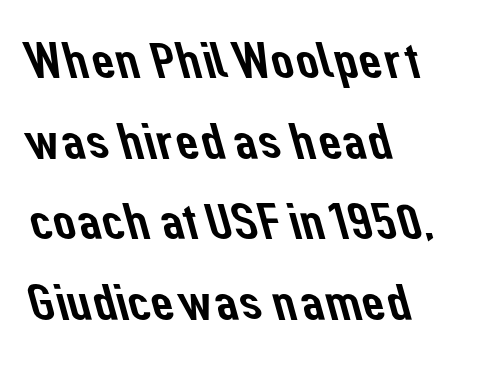
The image shows 51 px sans-serif type; set normal line spacing (1.58x), normal letter spacing, not underlined; low stroke contrast and a medium x-height.
